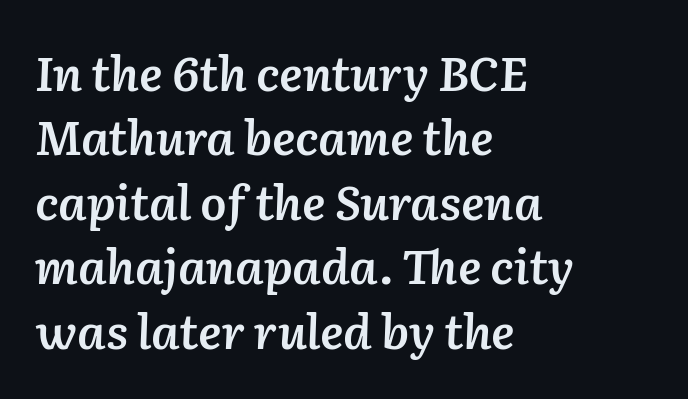
Q: Is the text bold? A: Semi-bold.
Q: Is the text italic (slanted)? A: Yes, it leans right by about 2 degrees.
Q: Is the text underlined? A: No.
Q: How is the paragraph aligned? A: Left-aligned.
Q: Is the spacing between letters normal or unusually wide? A: Normal.
Q: Is the spacing between lines tight, normal or loose? A: Normal.
Q: Width (condensed, normal, or wide)? A: Normal.
Q: Stroke contrast? A: Low.
Q: x-height? A: Medium.
Q: Monospaced? A: No.
